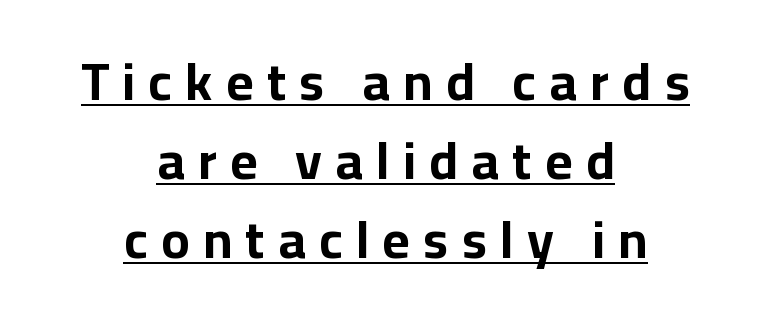
Q: Is the text bold? A: Yes.
Q: Is the text italic (slanted)? A: No, it is upright.
Q: Is the typeface a serif or a sans-serif typeface? A: Sans-serif.
Q: Is the text underlined? A: Yes.
Q: How is the paragraph aligned? A: Centered.
Q: Is the spacing between letters normal or unusually wide? A: Unusually wide.
Q: Is the spacing between lines tight, normal or loose? A: Normal.
Q: Width (condensed, normal, or wide)? A: Normal.
Q: Stroke contrast? A: Low.
Q: x-height? A: Medium.
Q: Monospaced? A: No.
